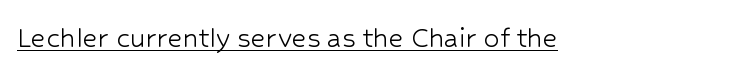
The image shows 32 px light sans-serif type, upright; set normal letter spacing, underlined; low stroke contrast and a medium x-height.
